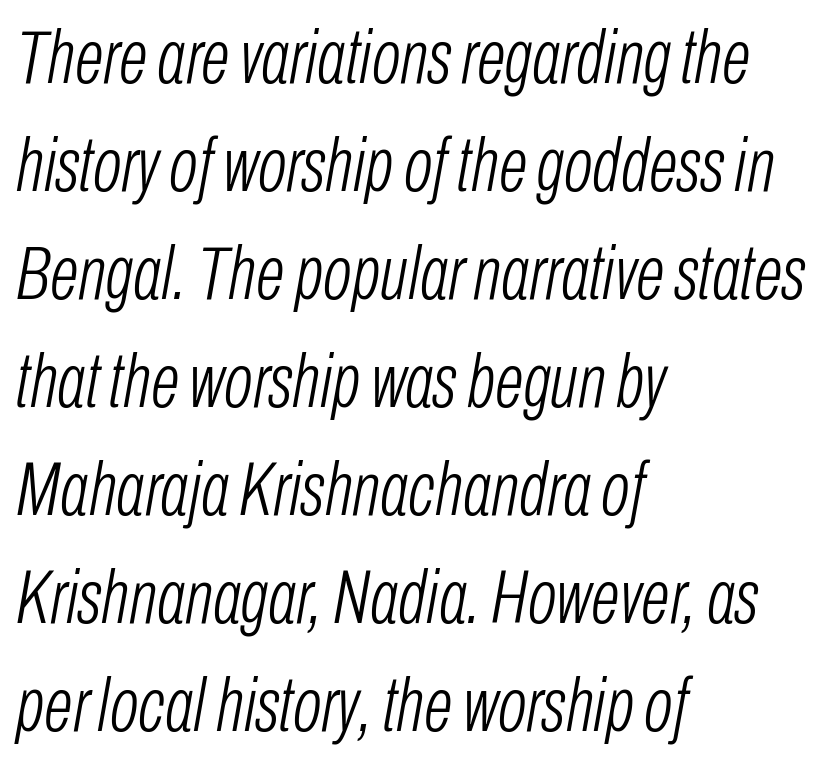
Q: Is the text bold? A: No.
Q: Is the text italic (slanted)? A: Yes, it leans right by about 10 degrees.
Q: Is the text underlined? A: No.
Q: How is the paragraph aligned? A: Left-aligned.
Q: Is the spacing between letters normal or unusually wide? A: Normal.
Q: Is the spacing between lines tight, normal or loose? A: Normal.
Q: Width (condensed, normal, or wide)? A: Condensed.
Q: Stroke contrast? A: Low.
Q: x-height? A: Medium.
Q: Monospaced? A: No.
